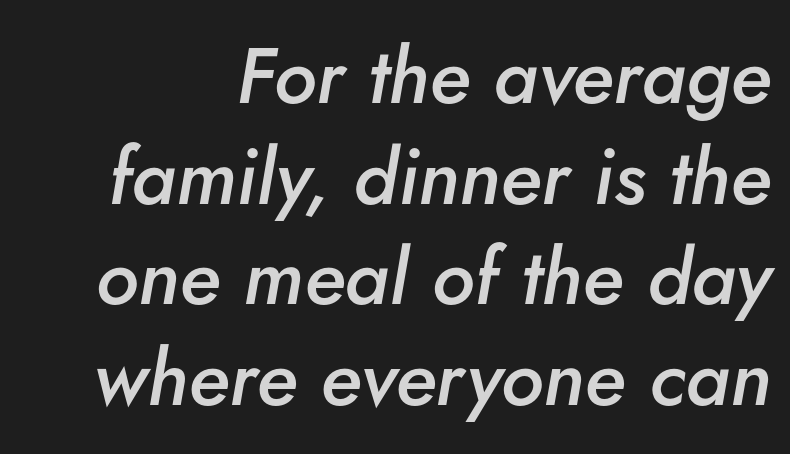
{"italic": "yes", "lean": "right", "slant_degrees": 5, "bold": "semi", "weight": "semibold", "width": "normal", "stroke_contrast": "low", "x_height": "small", "monospaced": "no", "underline": "no", "line_spacing": "normal", "line_spacing_ratio": 1.29, "letter_spacing": "normal", "letter_spacing_em": 0.0, "glyph_px": 78}
